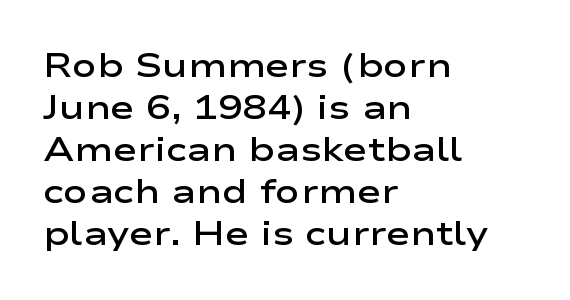
Q: Is the text bold? A: Semi-bold.
Q: Is the text italic (slanted)? A: No, it is upright.
Q: Is the typeface a serif or a sans-serif typeface? A: Sans-serif.
Q: Is the text underlined? A: No.
Q: How is the paragraph aligned? A: Left-aligned.
Q: Is the spacing between letters normal or unusually wide? A: Normal.
Q: Is the spacing between lines tight, normal or loose? A: Normal.
Q: Width (condensed, normal, or wide)? A: Wide.
Q: Stroke contrast? A: Low.
Q: x-height? A: Medium.
Q: Monospaced? A: No.
